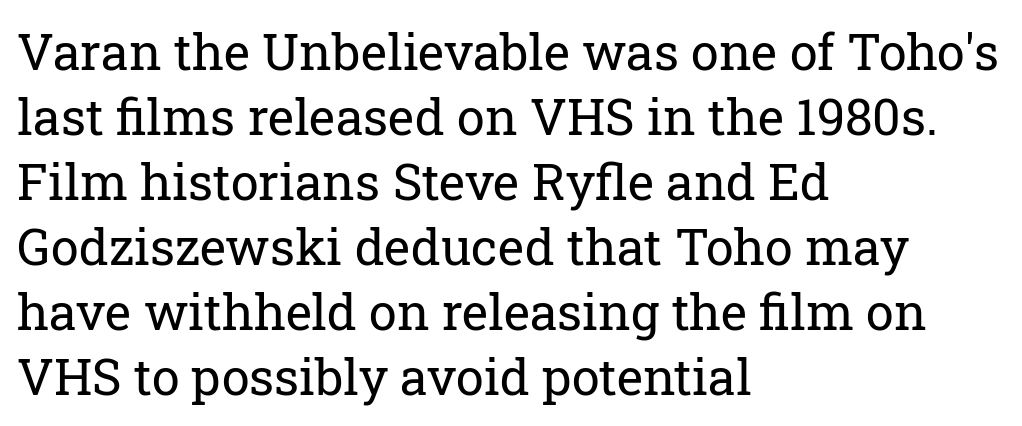
{"serif": "yes", "italic": "no", "bold": "no", "weight": "regular", "width": "normal", "stroke_contrast": "low", "x_height": "medium", "monospaced": "no", "underline": "no", "align": "left", "line_spacing": "normal", "line_spacing_ratio": 1.3, "letter_spacing": "normal", "letter_spacing_em": 0.0, "glyph_px": 50}
